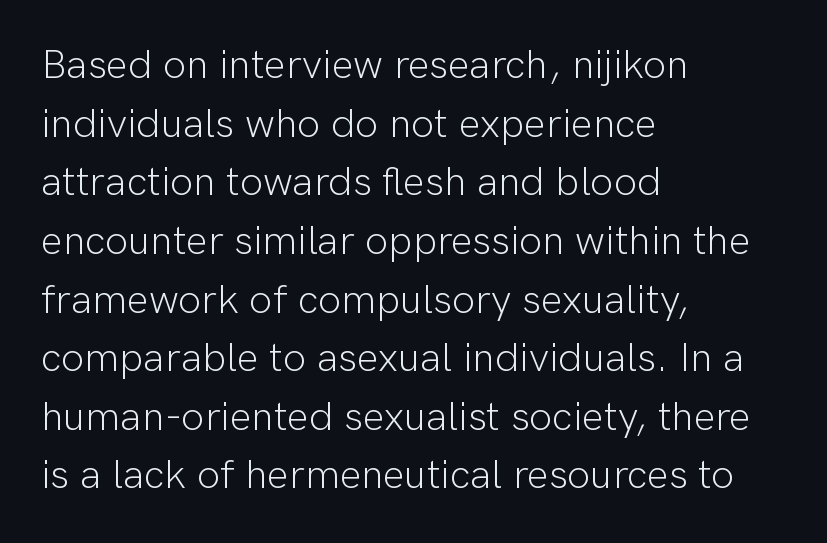
The image shows 41 px light sans-serif type, upright; set left-aligned, normal line spacing (1.43x), normal letter spacing, not underlined; low stroke contrast and a medium x-height.
